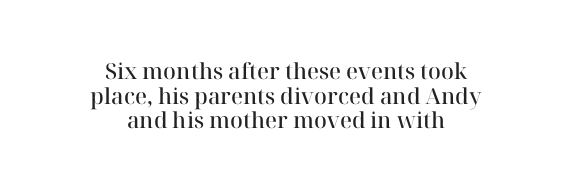
The image shows 22 px text type, upright; set centered, tight line spacing (1.12x), normal letter spacing, not underlined.
